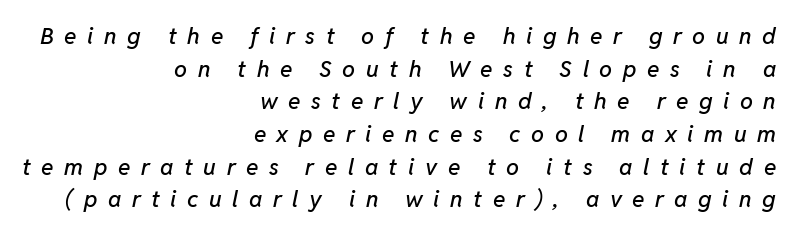
The image shows 23 px text type, italic (leaning right); set right-aligned, normal line spacing (1.42x), unusually wide letter spacing (+0.46 em), not underlined.
